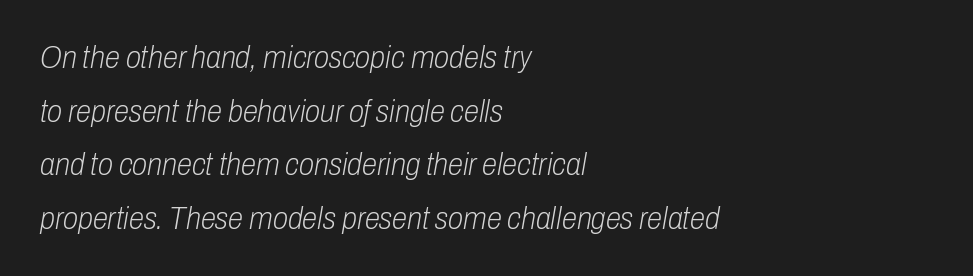
Q: Is the text bold? A: No.
Q: Is the text italic (slanted)? A: Yes, it leans right by about 10 degrees.
Q: Is the text underlined? A: No.
Q: How is the paragraph aligned? A: Left-aligned.
Q: Is the spacing between letters normal or unusually wide? A: Normal.
Q: Width (condensed, normal, or wide)? A: Condensed.
Q: Stroke contrast? A: Low.
Q: x-height? A: Medium.
Q: Monospaced? A: No.
